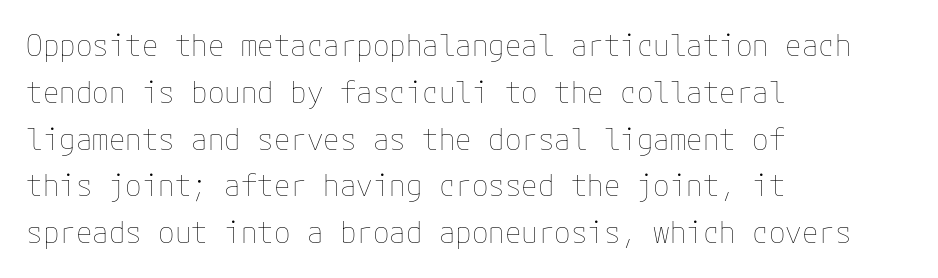
The leading is moderate, giving the passage an even texture. The passage is arranged the way most books set body copy — flush left. Summary of weight: not heavy and not bold. Any mark beneath the type? The region is blank. The typography opts for an upright posture over an oblique one. The face used here is rendered with its standard letterfit.
